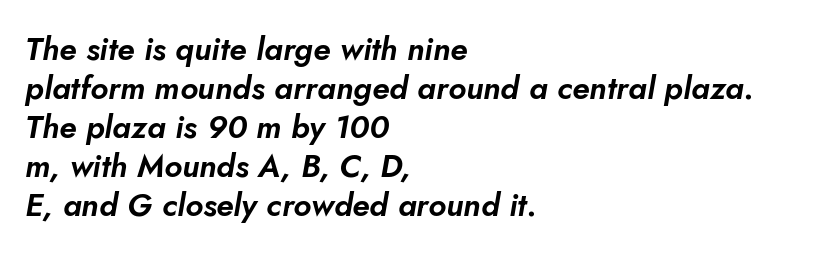
The image shows 32 px text type, italic (leaning right); set left-aligned, line spacing 1.22x, normal letter spacing, not underlined; low stroke contrast and a small x-height.
